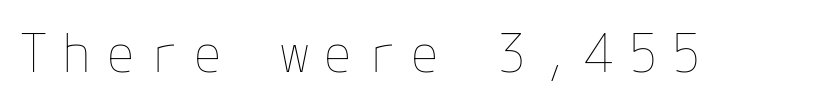
{"italic": "no", "bold": "no", "weight": "thin", "width": "normal", "stroke_contrast": "low", "x_height": "medium", "underline": "no", "letter_spacing": "wide", "letter_spacing_em": 0.27, "glyph_px": 53}
